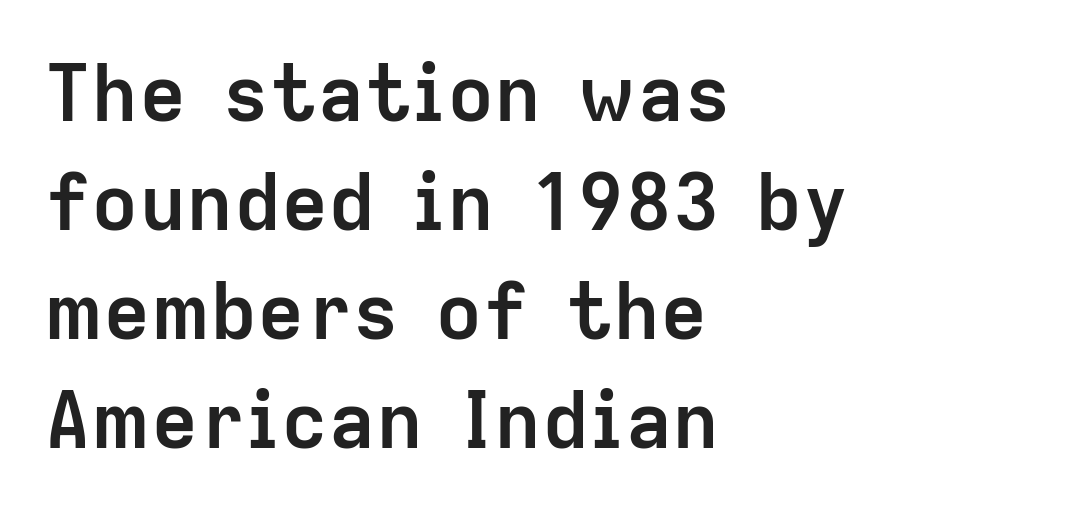
{"serif": "no", "italic": "no", "bold": "yes", "weight": "semibold", "width": "normal", "stroke_contrast": "low", "x_height": "medium", "monospaced": "no", "underline": "no", "align": "left", "line_spacing": "normal", "line_spacing_ratio": 1.38, "letter_spacing": "normal", "letter_spacing_em": 0.0, "glyph_px": 79}
